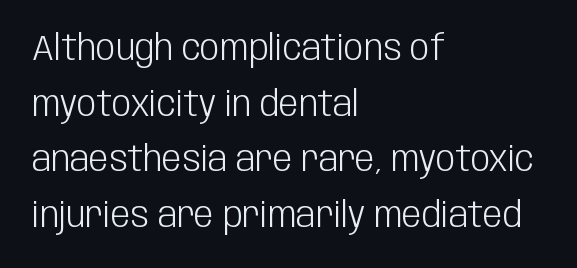
Evenly set lines give the paragraph a standard silhouette. Does the lettering tilt? It doesn't — this is upright. Weight: regular or lighter. Leftover space on each line is placed entirely after the last word.
